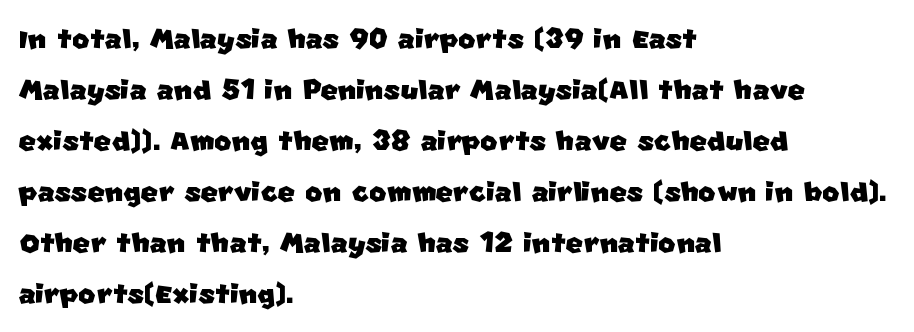
The setting favours the left margin, as ordinary paragraphs usually do. No feet cap the strokes, marking this as sans-serif type. Letter spacing: default. Varying glyph widths throughout — classic text-font behaviour. Bare-footed words on every line. Normally led — the rows are evenly, conventionally spaced.
